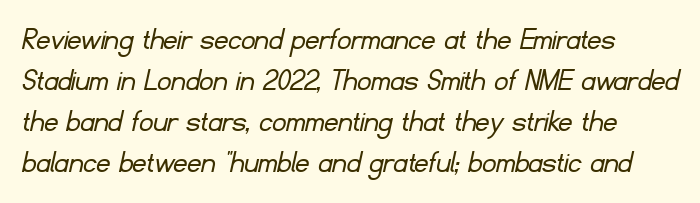
Q: Is the text bold? A: No.
Q: Is the typeface a serif or a sans-serif typeface? A: Sans-serif.
Q: Is the text underlined? A: No.
Q: Is the spacing between letters normal or unusually wide? A: Normal.
Q: Width (condensed, normal, or wide)? A: Normal.
Q: Stroke contrast? A: Low.
Q: x-height? A: Small.
Q: Monospaced? A: No.
